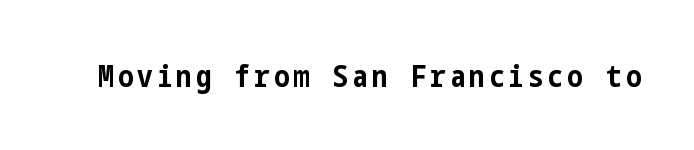
The area under the type is left untouched. The type sits square on the baseline with zero lean. The characters look thick and weighty, a clear bold. The passage shown is typeset with a sans-serif family.
